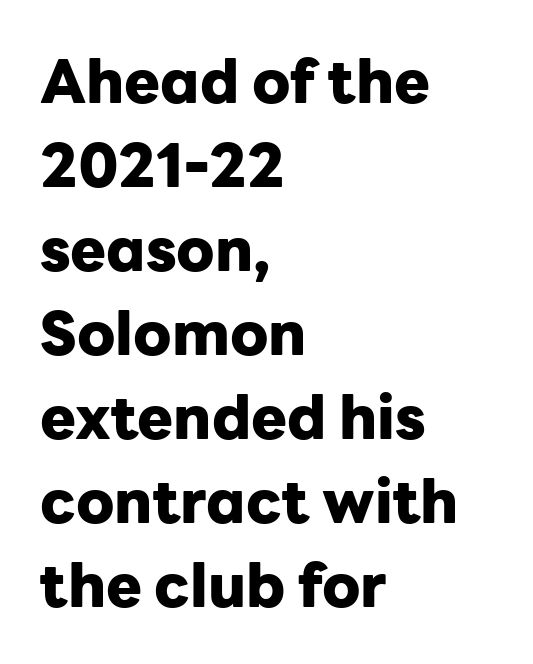
Inter-character spacing is left at the font's built-in metrics. If you drew a line through each stem, it would be perfectly vertical. The rendering anchors every line to the left-hand side. Glance below the letters and you will spot only blank space. The rendering shows plain stroke endings on the letterforms — a sans-serif design.
